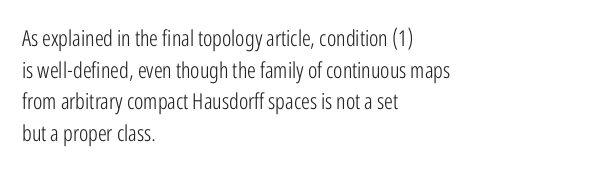
Q: Is the text bold? A: No.
Q: Is the text italic (slanted)? A: No, it is upright.
Q: Is the text underlined? A: No.
Q: How is the paragraph aligned? A: Left-aligned.
Q: Is the spacing between letters normal or unusually wide? A: Normal.
Q: Is the spacing between lines tight, normal or loose? A: Normal.
